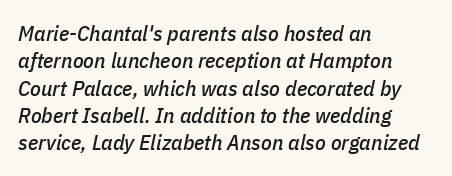
{"italic": "yes", "lean": "right", "slant_degrees": 11, "underline": "no", "align": "left", "line_spacing_ratio": 1.24, "letter_spacing": "normal", "letter_spacing_em": 0.0, "glyph_px": 22}
